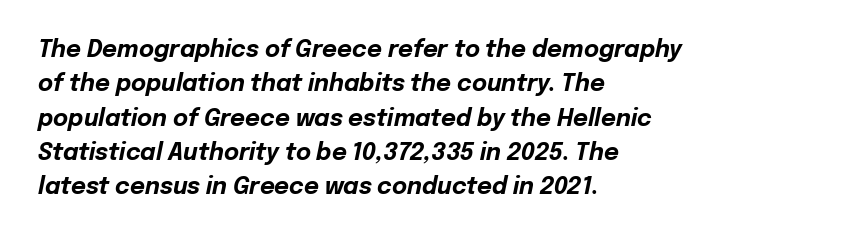
{"italic": "yes", "lean": "right", "slant_degrees": 12, "bold": "yes", "underline": "no", "align": "left", "line_spacing": "normal", "line_spacing_ratio": 1.49, "letter_spacing": "normal", "letter_spacing_em": 0.0, "glyph_px": 23}
